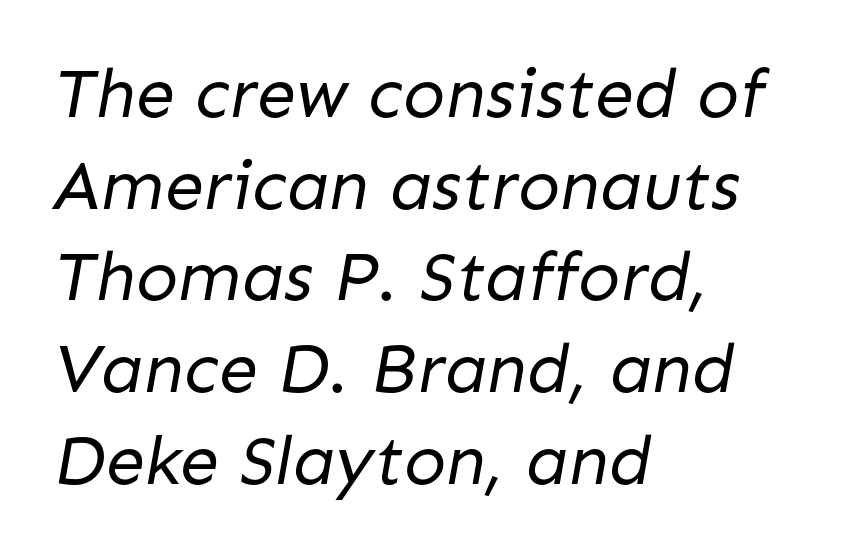
A bare baseline throughout the passage. Does the leading feel generous? No, just average. The letters advance in unequal steps, a hallmark of proportional type. The type family on display is of the sans-serif kind. Stroke thickness stays within the range of a standard reading face or lighter. Here the glyphs are tracked normally, forming tight word shapes.
